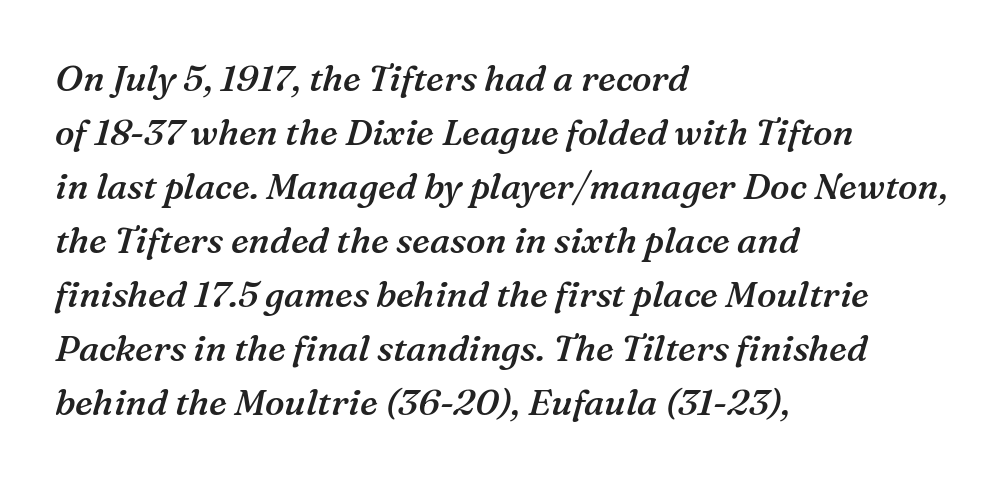
The image shows 36 px semibold serif type, italic (leaning right); set left-aligned, normal line spacing (1.5x), normal letter spacing, not underlined; medium stroke contrast and a medium x-height.
